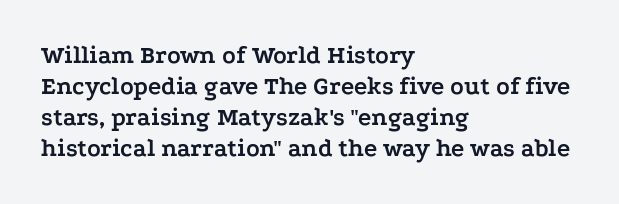
Q: Is the text bold? A: Yes.
Q: Is the text italic (slanted)? A: No, it is upright.
Q: Is the text underlined? A: No.
Q: How is the paragraph aligned? A: Left-aligned.
Q: Is the spacing between letters normal or unusually wide? A: Normal.
